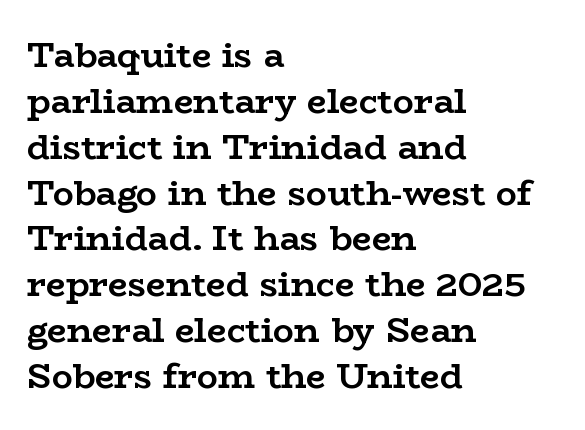
Notice how the passage keeps a crisp vertical edge on the left only. Normally led — the rows are evenly, conventionally spaced. Rule under the text: the space is simply empty. Is there any slant? The stems are plumb. The passage shown is typeset with a serif family.
